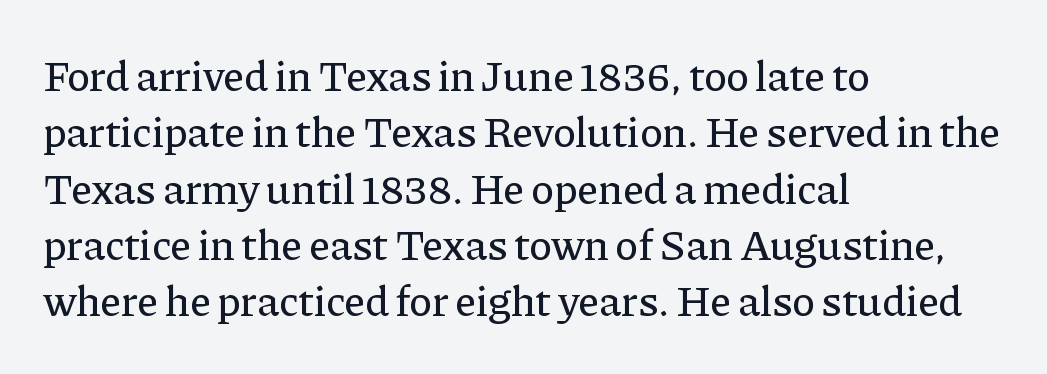
{"serif": "yes", "italic": "no", "width": "normal", "stroke_contrast": "low", "x_height": "medium", "monospaced": "no", "underline": "no", "align": "left", "line_spacing": "normal", "line_spacing_ratio": 1.31, "letter_spacing": "normal", "letter_spacing_em": 0.0, "glyph_px": 43}
